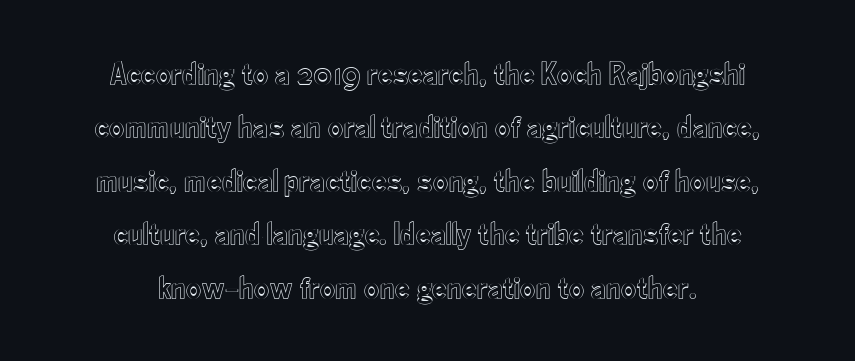
{"italic": "no", "width": "condensed", "x_height": "small", "monospaced": "no", "underline": "no", "align": "center", "line_spacing": "normal", "line_spacing_ratio": 1.62, "letter_spacing": "normal", "letter_spacing_em": 0.0, "glyph_px": 33}
